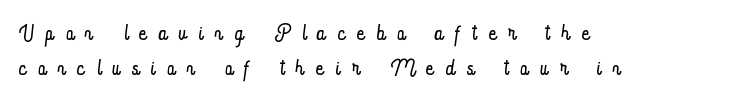
Q: Is the text bold? A: No.
Q: Is the text underlined? A: No.
Q: How is the paragraph aligned? A: Left-aligned.
Q: Is the spacing between letters normal or unusually wide? A: Unusually wide.
Q: Is the spacing between lines tight, normal or loose? A: Tight.
Q: Width (condensed, normal, or wide)? A: Condensed.
Q: Stroke contrast? A: Low.
Q: x-height? A: Small.
Q: Monospaced? A: No.
